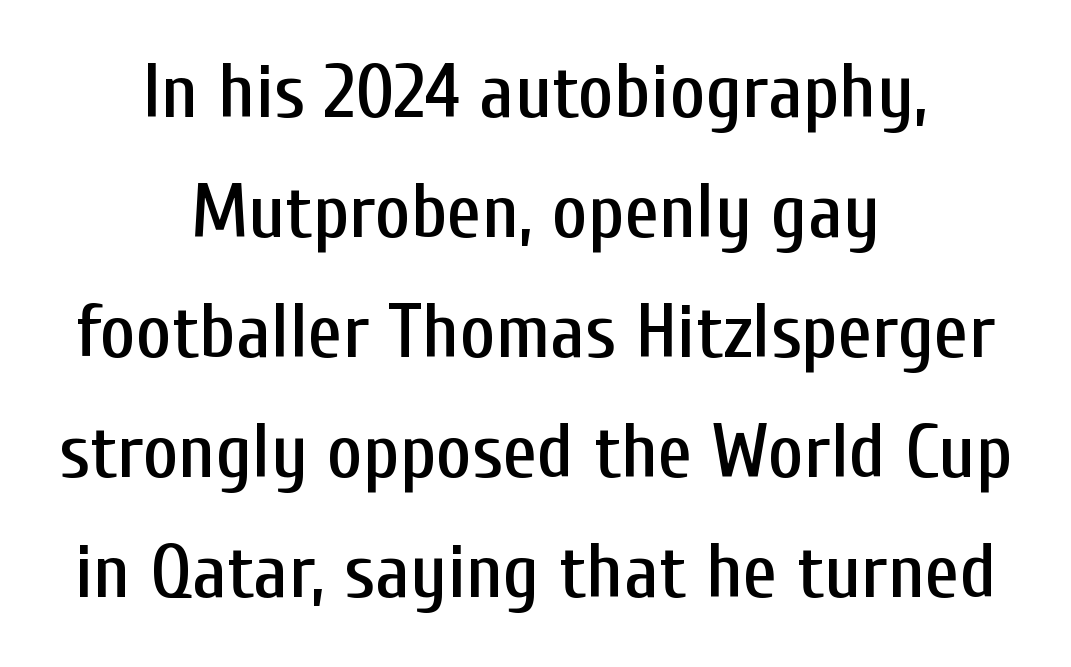
{"serif": "no", "italic": "no", "width": "condensed", "stroke_contrast": "low", "x_height": "medium", "monospaced": "no", "underline": "no", "align": "center", "line_spacing": "normal", "line_spacing_ratio": 1.56, "letter_spacing": "normal", "letter_spacing_em": 0.0, "glyph_px": 77}
